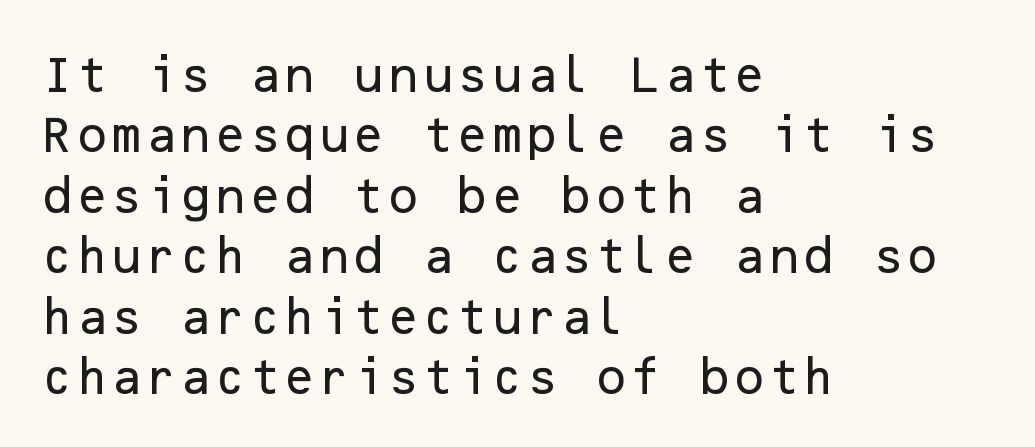
Q: Is the text italic (slanted)? A: No, it is upright.
Q: Is the typeface a serif or a sans-serif typeface? A: Sans-serif.
Q: Is the text underlined? A: No.
Q: How is the paragraph aligned? A: Left-aligned.
Q: Is the spacing between letters normal or unusually wide? A: Normal.
Q: Is the spacing between lines tight, normal or loose? A: Normal.
Q: Width (condensed, normal, or wide)? A: Normal.
Q: Stroke contrast? A: Low.
Q: x-height? A: Medium.
